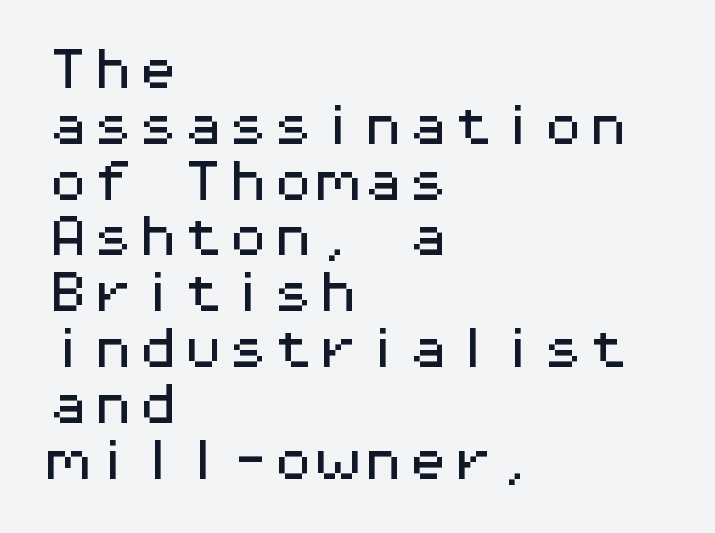
Q: Is the text italic (slanted)? A: No, it is upright.
Q: Is the typeface a serif or a sans-serif typeface? A: Sans-serif.
Q: Is the text underlined? A: No.
Q: How is the paragraph aligned? A: Left-aligned.
Q: Is the spacing between letters normal or unusually wide? A: Normal.
Q: Width (condensed, normal, or wide)? A: Wide.
Q: Stroke contrast? A: Medium.
Q: x-height? A: Medium.
Q: Monospaced? A: Yes.
